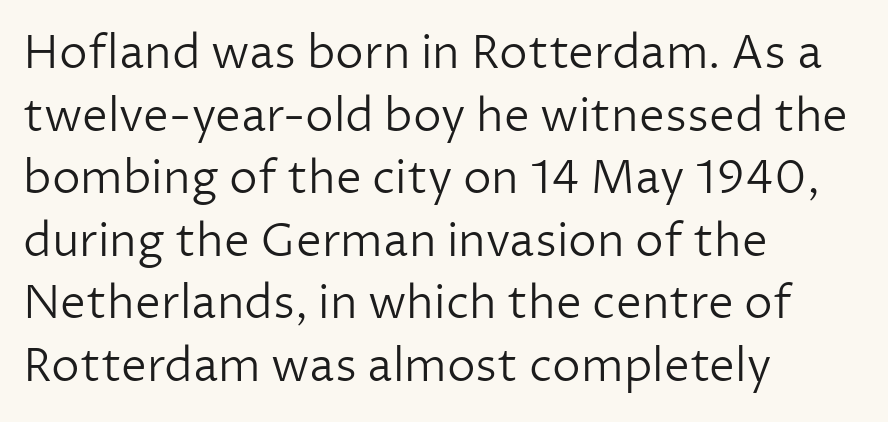
The glyphs in this specimen are sans serif. Posture: straight, roman, zero tilt. No chunkiness to these letters — they're not bold. The paragraph shown leans on its left margin.
